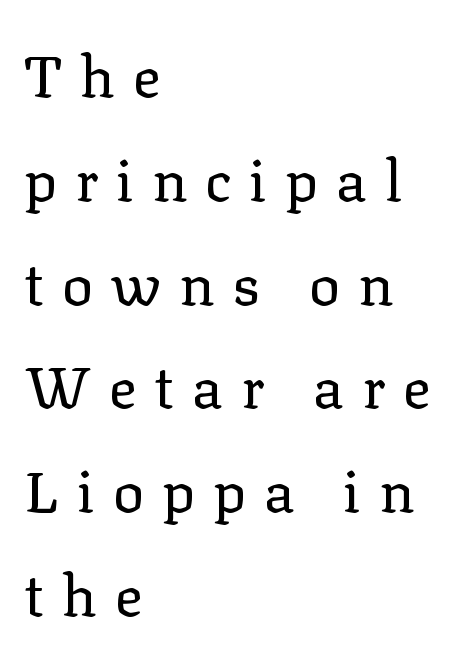
{"serif": "yes", "italic": "no", "bold": "no", "weight": "regular", "width": "normal", "stroke_contrast": "low", "x_height": "medium", "monospaced": "no", "underline": "no", "align": "left", "line_spacing_ratio": 1.79, "letter_spacing": "wide", "letter_spacing_em": 0.31, "glyph_px": 58}
